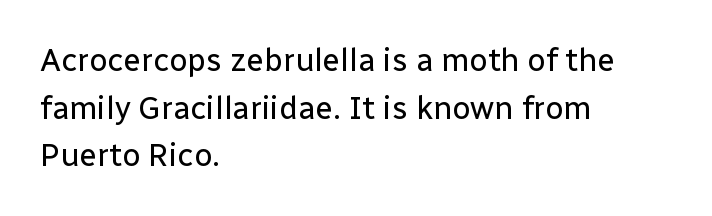
Font category for this specimen: sans-serif. Compared with a centered layout, this one pins lines to the left instead. On a weight scale, this lands at 450 or below. Descenders hang freely into open space.
